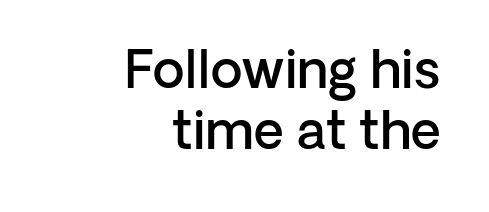
Weight check: semibold — heavier than regular, not quite bold. Inter-character spacing is left at the font's built-in metrics. Line endings align vertically; line beginnings do not. Does the type have serifs? No, each stem ends abruptly.
